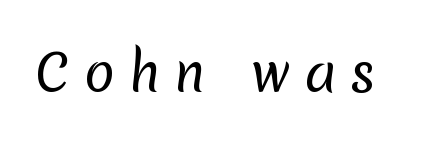
{"serif": "no", "bold": "no", "weight": "regular", "width": "normal", "stroke_contrast": "low", "x_height": "medium", "monospaced": "no", "underline": "no", "letter_spacing": "wide", "letter_spacing_em": 0.27, "glyph_px": 51}
